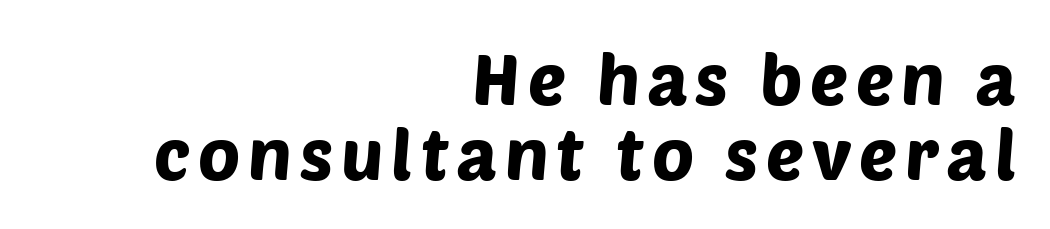
The rendering anchors every line to the right-hand side. No word sits above an underline. The letters carry no serifs — their stems end cleanly without finishing strokes. The vertical gap from one line to the next is small.
